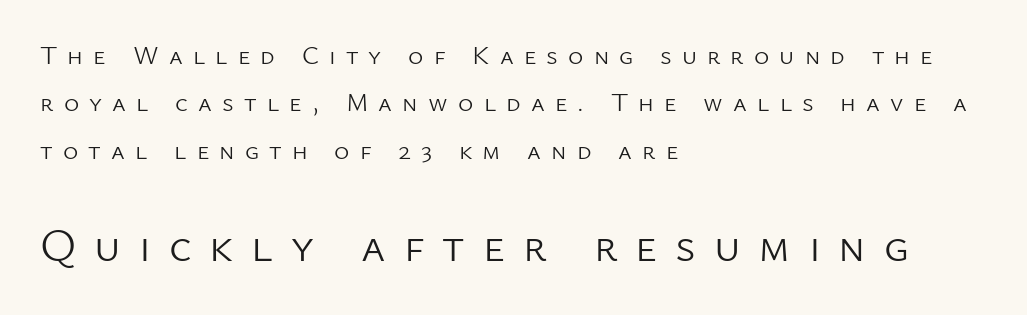
Q: Is the text bold? A: No.
Q: Is the text italic (slanted)? A: No, it is upright.
Q: Is the typeface a serif or a sans-serif typeface? A: Sans-serif.
Q: Is the text underlined? A: No.
Q: How is the paragraph aligned? A: Left-aligned.
Q: Is the spacing between letters normal or unusually wide? A: Unusually wide.
Q: Which block of text is set in a larger size, the first (top) or the second (bottom)? A: The second (bottom) one.
Q: Width (condensed, normal, or wide)? A: Normal.
Q: Stroke contrast? A: Low.
Q: x-height? A: Medium.
Q: Monospaced? A: No.
